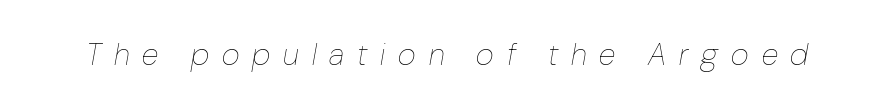
The font's italic variant was chosen for this text. Stem width sits at or under what a default text font uses. Is this a fixed-width face? No — the glyphs have proportional, varying widths. Students, note that the glyphs here are deliberately spaced far apart. Letters rest on an invisible, unmarked baseline.
